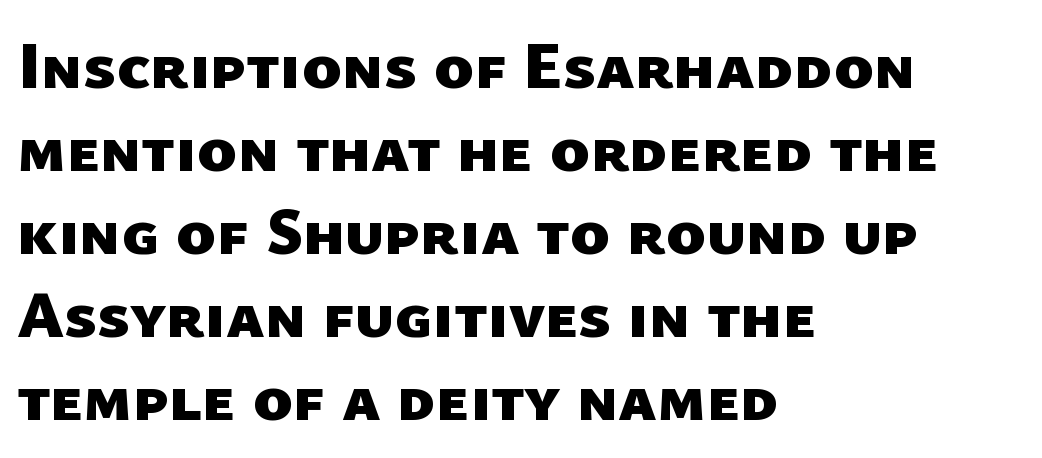
The image shows 67 px heavy sans-serif type; set left-aligned, line spacing 1.24x, normal letter spacing, not underlined; low stroke contrast and a medium x-height.
